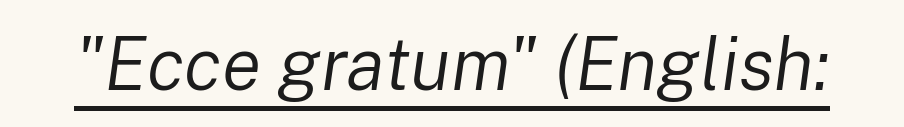
{"italic": "yes", "lean": "right", "slant_degrees": 8, "bold": "no", "weight": "regular", "width": "normal", "stroke_contrast": "low", "x_height": "medium", "monospaced": "no", "underline": "yes", "letter_spacing": "normal", "letter_spacing_em": 0.0, "glyph_px": 73}
